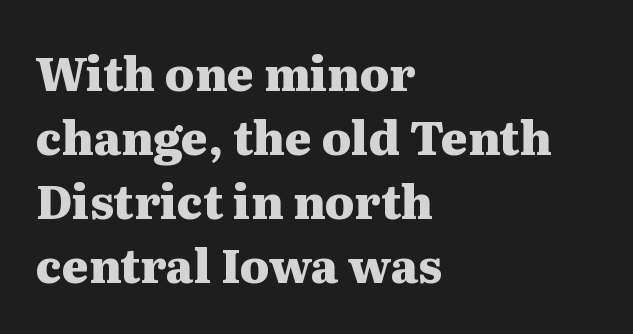
The image shows 46 px heavy, wide serif type, upright; set left-aligned, normal line spacing (1.39x), normal letter spacing, not underlined; medium stroke contrast and a medium x-height.
